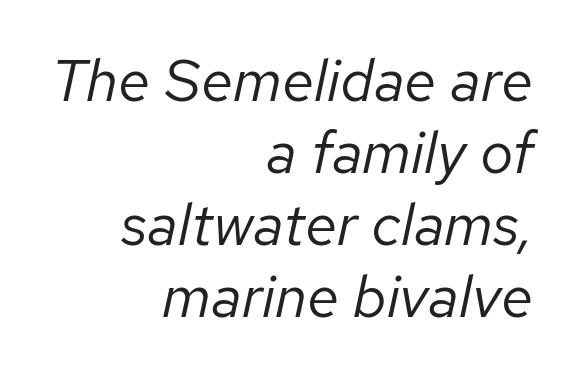
Q: Is the text bold? A: No.
Q: Is the text italic (slanted)? A: Yes, it leans right by about 12 degrees.
Q: Is the text underlined? A: No.
Q: How is the paragraph aligned? A: Right-aligned.
Q: Is the spacing between letters normal or unusually wide? A: Normal.
Q: Width (condensed, normal, or wide)? A: Normal.
Q: Stroke contrast? A: Low.
Q: x-height? A: Medium.
Q: Monospaced? A: No.
